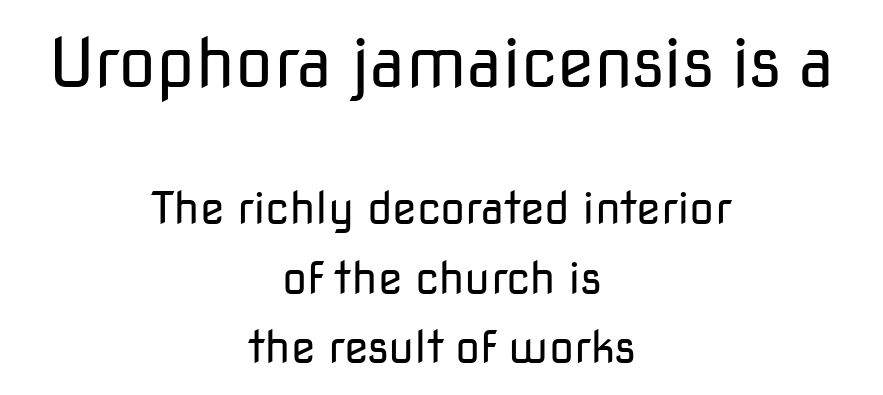
{"serif": "no", "italic": "no", "bold": "no", "weight": "regular", "width": "normal", "stroke_contrast": "low", "x_height": "medium", "monospaced": "no", "underline": "no", "align": "center", "line_spacing": "normal", "line_spacing_ratio": 1.55, "letter_spacing": "normal", "letter_spacing_em": 0.0, "larger_block": "first", "size_ratio": 1.51, "glyph_px": 68}
